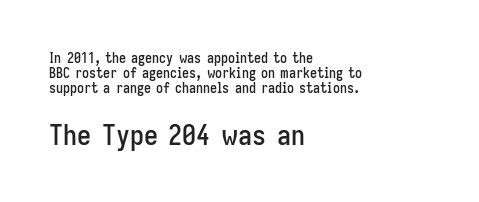
The image shows 28 px condensed sans-serif type, upright; set left-aligned, tight line spacing (1.08x), normal letter spacing, not underlined; the second (bottom) block is 2.0x larger; low stroke contrast and a medium x-height.
